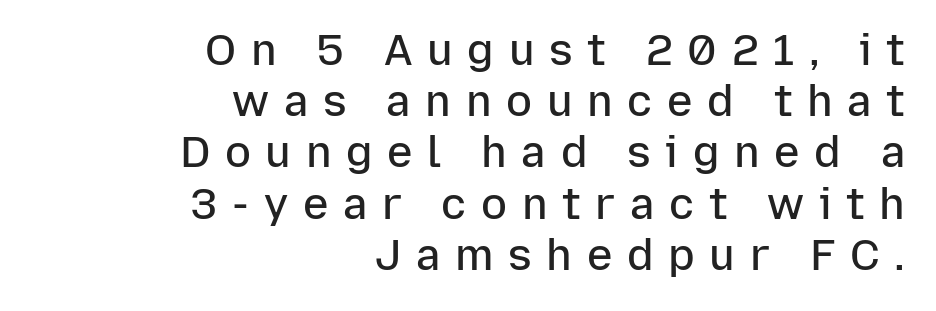
The lettering holds an erect, upright posture throughout. The specimen omits any rule beneath the text block's lines. Bold? Not quite — semibold, heavier than regular but stopping short. Tracking value appears strongly positive — letters spread wide. The compositor pushed each line to the right boundary. Do the characters align in a grid? No, the font is proportional.
